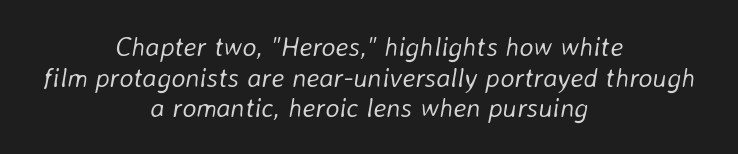
The image shows 27 px text type, italic (leaning right); set centered, tight line spacing (1.13x), normal letter spacing, not underlined.
